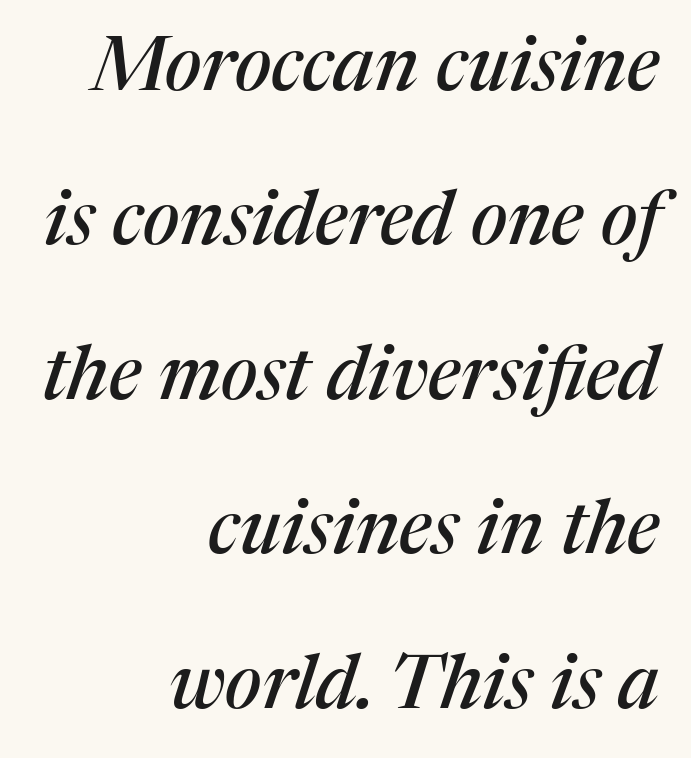
The image shows 75 px serif type, italic (leaning right); set right-aligned, loose line spacing (2.06x), normal letter spacing, not underlined; medium stroke contrast and a medium x-height.
